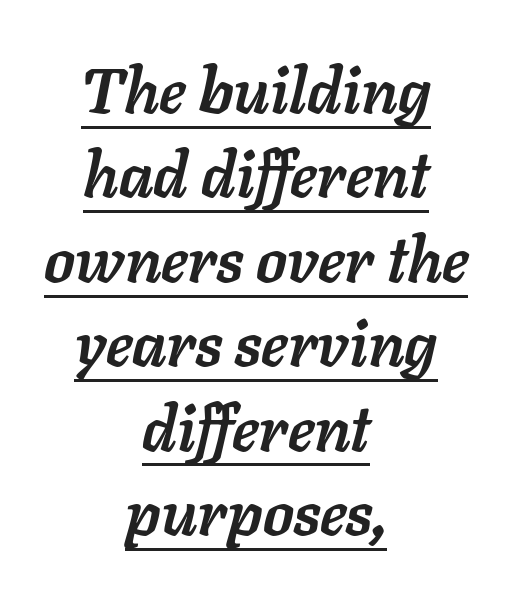
The passage shown is underscored from start to finish. Default kerning and tracking; the words read as compact shapes. Line spacing here is normal. Each line is balanced around a shared central axis.
